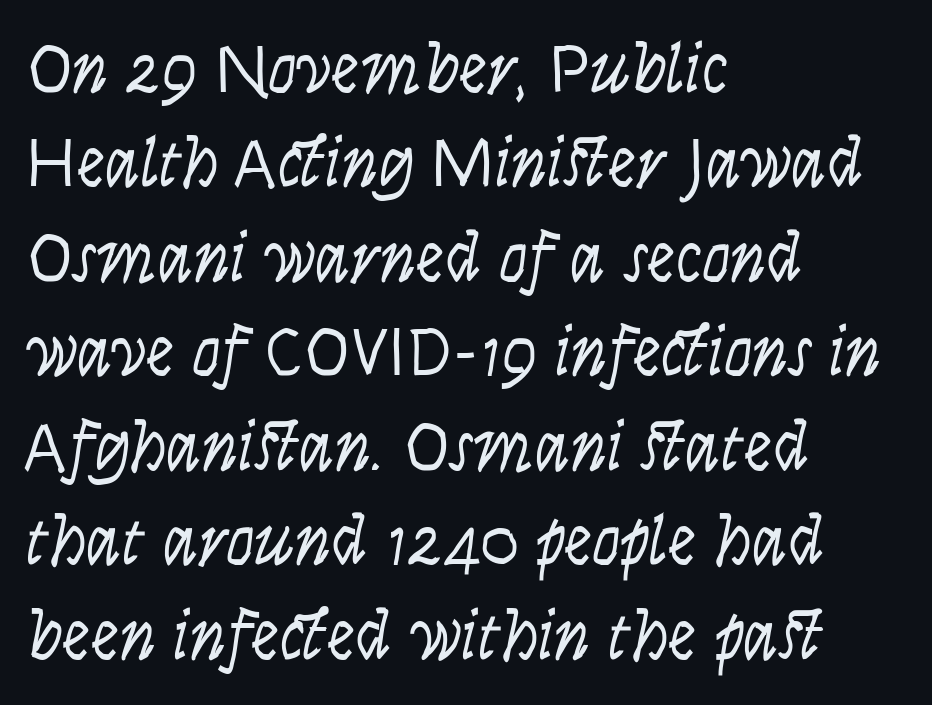
{"serif": "no", "bold": "no", "weight": "light", "width": "condensed", "stroke_contrast": "low", "x_height": "large", "monospaced": "no", "underline": "no", "align": "left", "line_spacing": "normal", "line_spacing_ratio": 1.33, "letter_spacing": "normal", "letter_spacing_em": 0.0, "glyph_px": 71}
